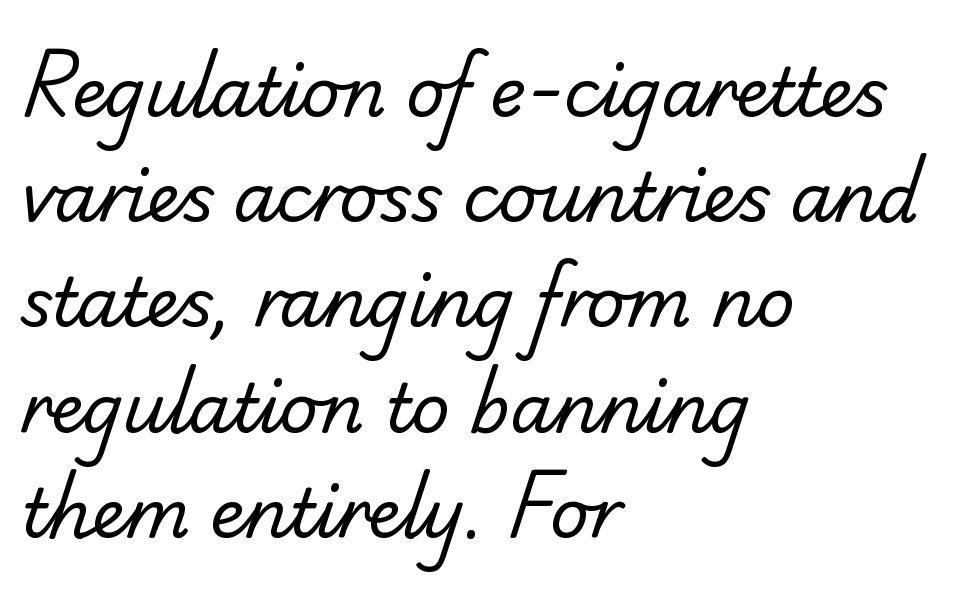
{"serif": "no", "bold": "no", "weight": "regular", "width": "normal", "stroke_contrast": "low", "x_height": "small", "monospaced": "no", "underline": "no", "align": "left", "line_spacing": "normal", "line_spacing_ratio": 1.57, "letter_spacing": "normal", "letter_spacing_em": 0.0, "glyph_px": 67}
